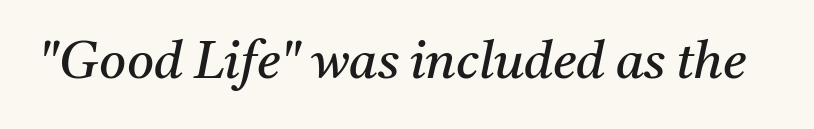
Letter spacing: default. You can tell from the footed stems that serif type was used. The specimen omits any rule beneath the text block's lines. Notice how the stems are inclined rather than vertical — that's the hallmark of italics. The typesetting does not lean heavy: it is not bold. Varying glyph widths throughout — classic text-font behaviour.
